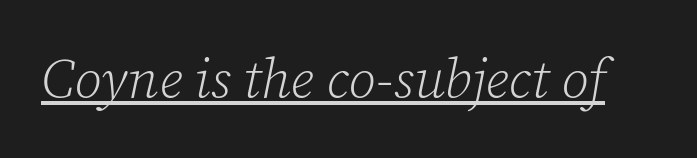
{"serif": "yes", "italic": "yes", "lean": "right", "slant_degrees": 12, "bold": "no", "weight": "light", "width": "normal", "stroke_contrast": "low", "x_height": "medium", "monospaced": "no", "underline": "yes", "letter_spacing": "normal", "letter_spacing_em": 0.0, "glyph_px": 55}
